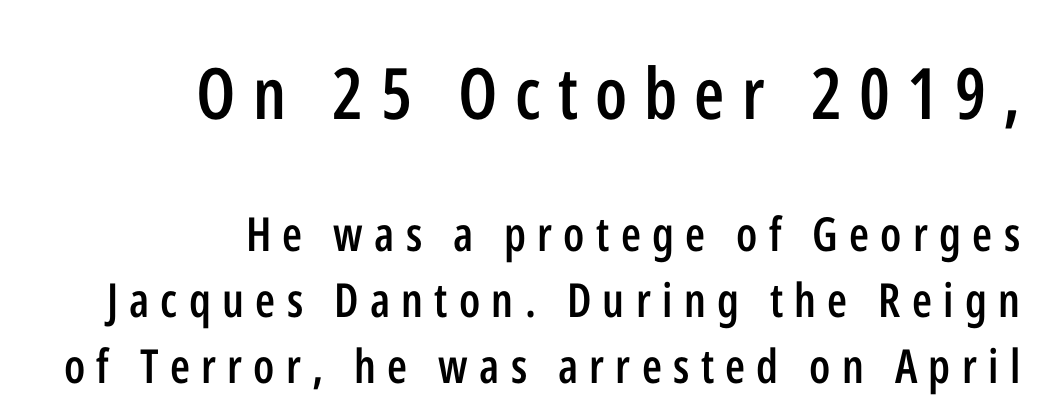
These lines are rendered in a variable-pitch font. Vertically, the passage feels balanced, rows spaced as you'd expect. Whoever set this made the first block the dominant, larger element. The string is rendered with underlining switched off. This is moderately heavy type, rendered in semibold.
